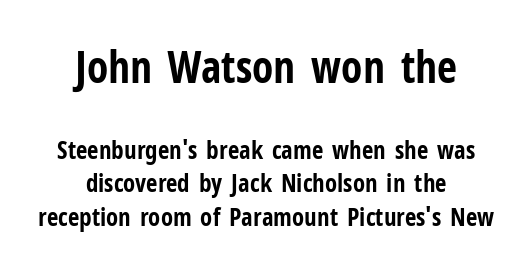
{"serif": "no", "italic": "no", "bold": "yes", "weight": "bold", "width": "condensed", "stroke_contrast": "low", "x_height": "medium", "monospaced": "no", "underline": "no", "align": "center", "line_spacing": "normal", "line_spacing_ratio": 1.35, "letter_spacing": "normal", "letter_spacing_em": 0.0, "larger_block": "first", "size_ratio": 1.76, "glyph_px": 44}
